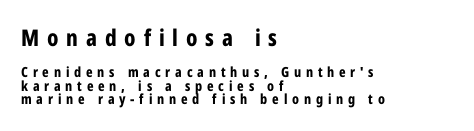
Weight: bold. Interline gaps are noticeably narrow in this sample. Casual observation: everything's shoved over to the left. A student would notice the top passage is typeset larger than what follows. It's the straight-up-and-down kind of type. The baseline area is clear.
